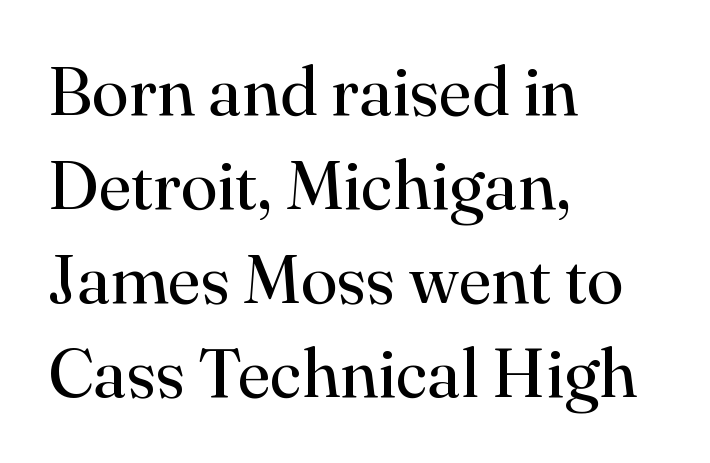
The image shows 68 px regular-weight serif type, upright; set left-aligned, normal line spacing (1.38x), normal letter spacing, not underlined; high stroke contrast and a small x-height.
